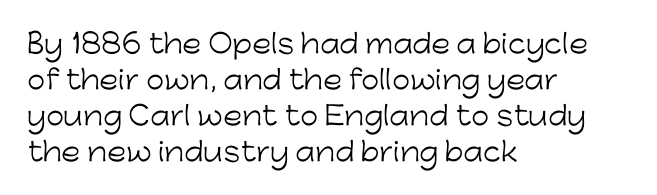
The image shows 26 px text type, upright; set left-aligned, normal line spacing (1.38x), normal letter spacing, not underlined.
